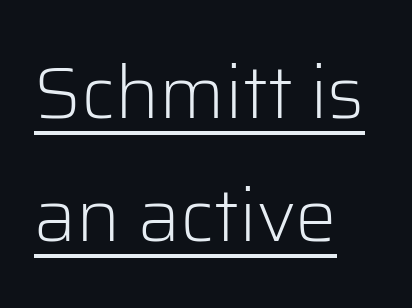
Weight: not bold — regular or lighter. Students, note that the glyphs here touch the page at normal intervals. The font family rendered here belongs to the sans-serif group. Rendered with straight, roman letterforms. Does the leading feel generous? No, just average.
